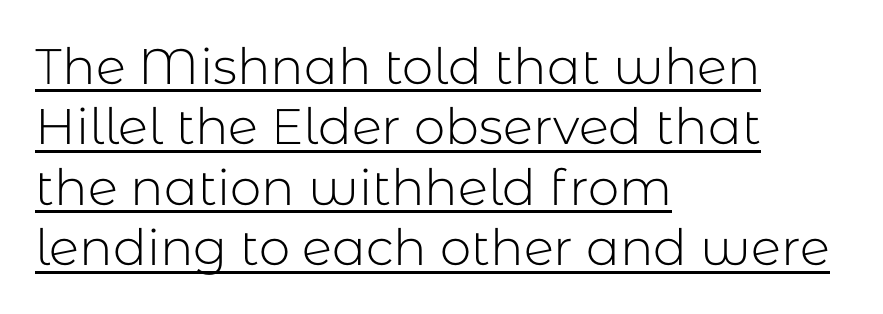
The image shows 50 px light sans-serif type, upright; set left-aligned, line spacing 1.21x, normal letter spacing, underlined; low stroke contrast and a medium x-height.
